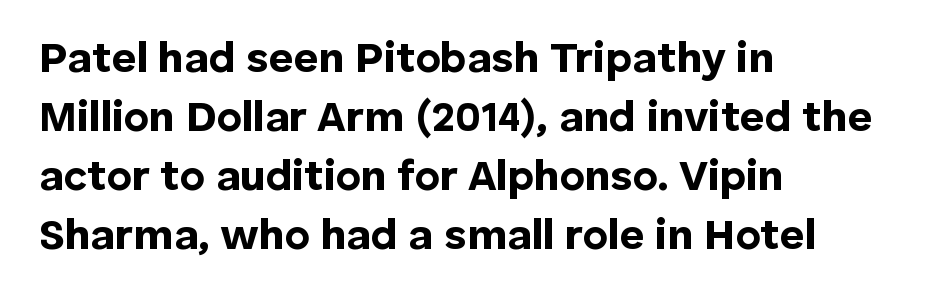
The image shows 43 px bold sans-serif type, upright; set left-aligned, normal line spacing (1.37x), normal letter spacing, not underlined; low stroke contrast and a medium x-height.
